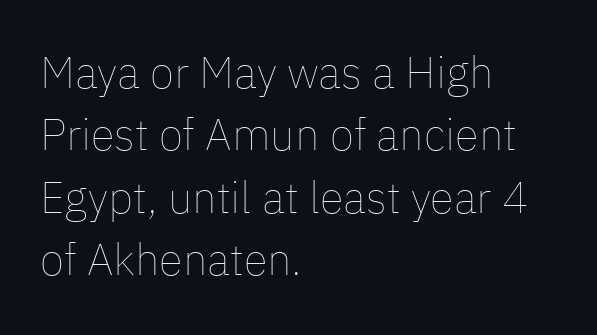
{"italic": "no", "bold": "no", "weight": "thin", "width": "normal", "stroke_contrast": "low", "x_height": "medium", "monospaced": "no", "underline": "no", "align": "left", "line_spacing": "normal", "line_spacing_ratio": 1.42, "letter_spacing": "normal", "letter_spacing_em": 0.0, "glyph_px": 44}
